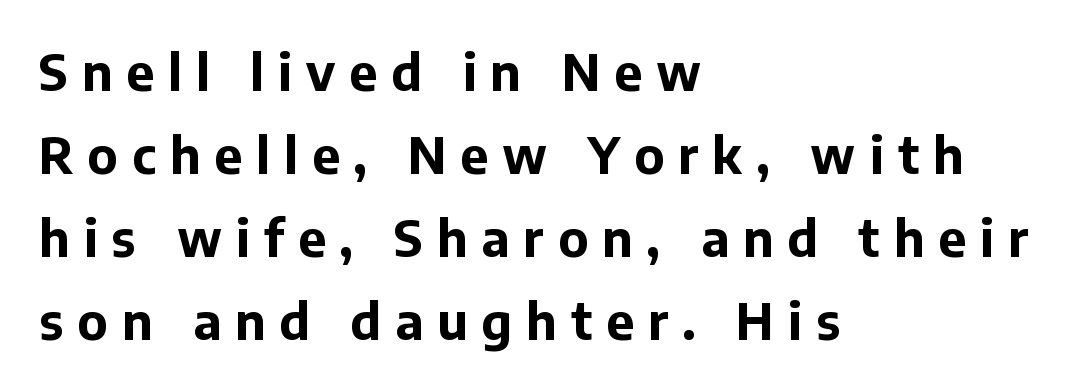
The image shows 50 px bold sans-serif type, upright; set left-aligned, normal line spacing (1.66x), unusually wide letter spacing (+0.28 em), not underlined; low stroke contrast and a medium x-height.
